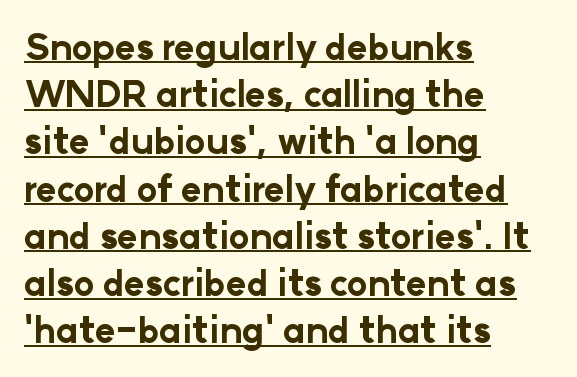
{"serif": "no", "italic": "no", "bold": "yes", "weight": "bold", "width": "normal", "stroke_contrast": "low", "x_height": "medium", "monospaced": "no", "underline": "yes", "align": "left", "line_spacing": "normal", "line_spacing_ratio": 1.35, "letter_spacing": "normal", "letter_spacing_em": 0.0, "glyph_px": 35}
